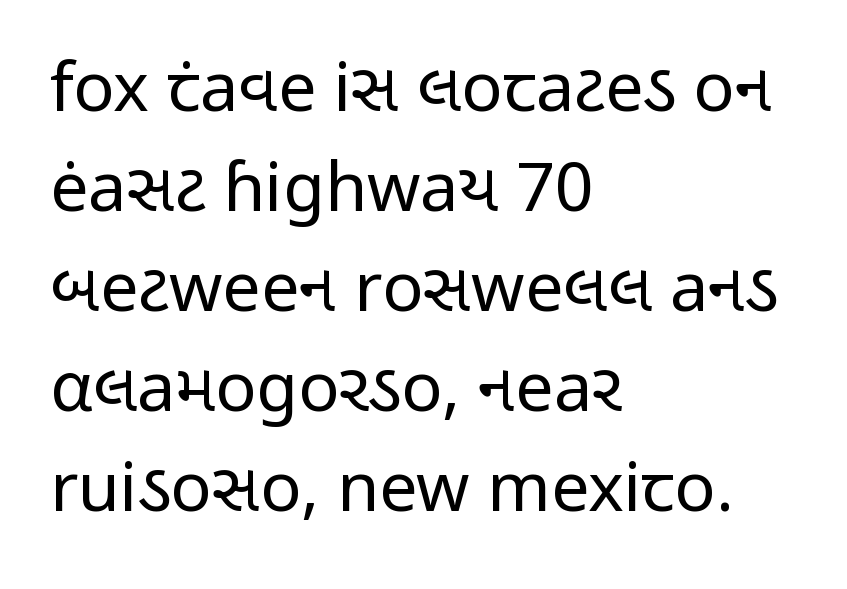
Q: Is the text bold? A: No.
Q: Is the text italic (slanted)? A: No, it is upright.
Q: Is the typeface a serif or a sans-serif typeface? A: Sans-serif.
Q: Is the text underlined? A: No.
Q: How is the paragraph aligned? A: Left-aligned.
Q: Is the spacing between letters normal or unusually wide? A: Normal.
Q: Is the spacing between lines tight, normal or loose? A: Normal.
Q: Width (condensed, normal, or wide)? A: Condensed.
Q: Stroke contrast? A: Low.
Q: x-height? A: Medium.
Q: Monospaced? A: No.
